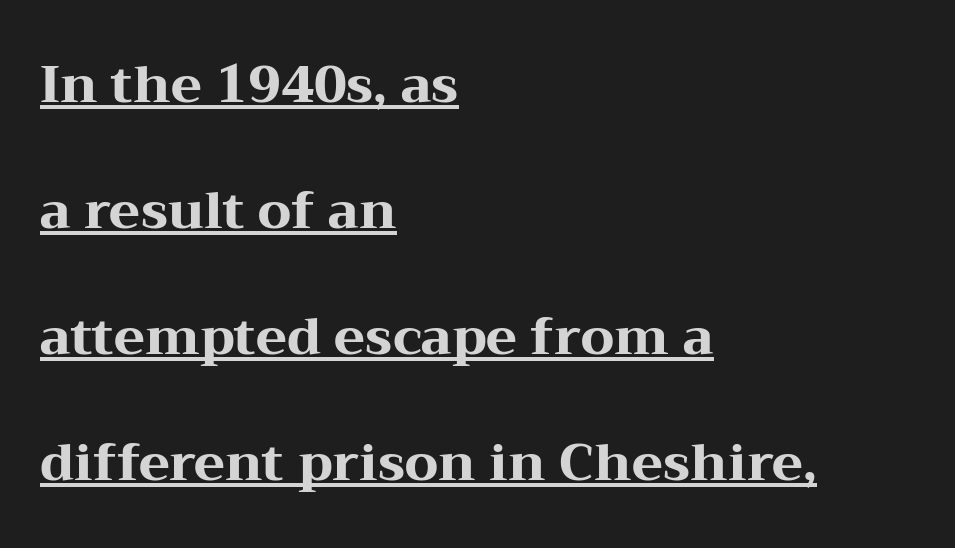
{"serif": "yes", "italic": "no", "bold": "yes", "weight": "heavy", "width": "wide", "stroke_contrast": "medium", "x_height": "medium", "monospaced": "no", "underline": "yes", "align": "left", "line_spacing": "loose", "line_spacing_ratio": 2.47, "letter_spacing": "normal", "letter_spacing_em": 0.0, "glyph_px": 51}
